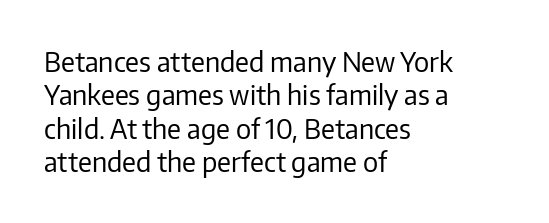
{"italic": "no", "bold": "no", "underline": "no", "align": "left", "line_spacing_ratio": 1.24, "letter_spacing": "normal", "letter_spacing_em": 0.0, "glyph_px": 27}
